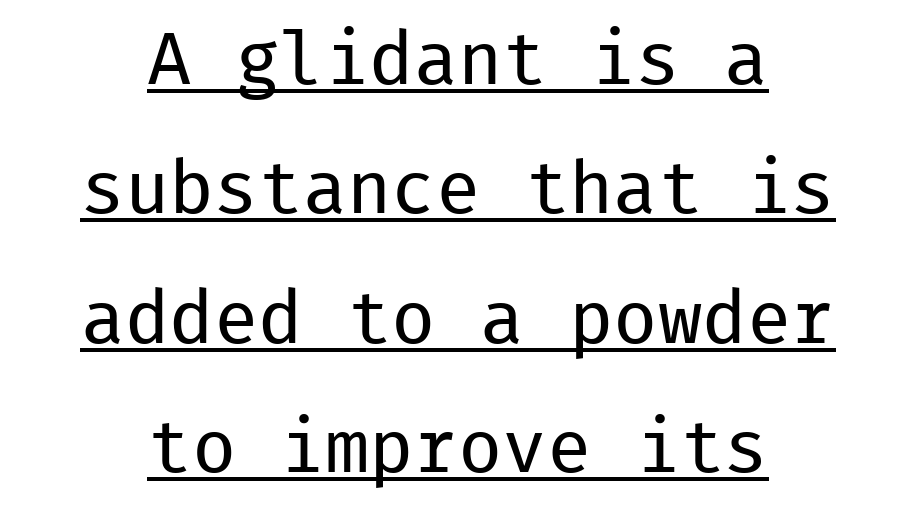
Note the uniform advance width — an 'i' takes as much space as an 'm'. Italic: no, the glyphs are upright roman. Visually the block forms a symmetrical silhouette, jagged on both flanks. On a weight scale, this lands at 450 or below. The letterforms sit shoulder to shoulder at normal distance. The glyphs are accompanied by a horizontal stroke just below them.
